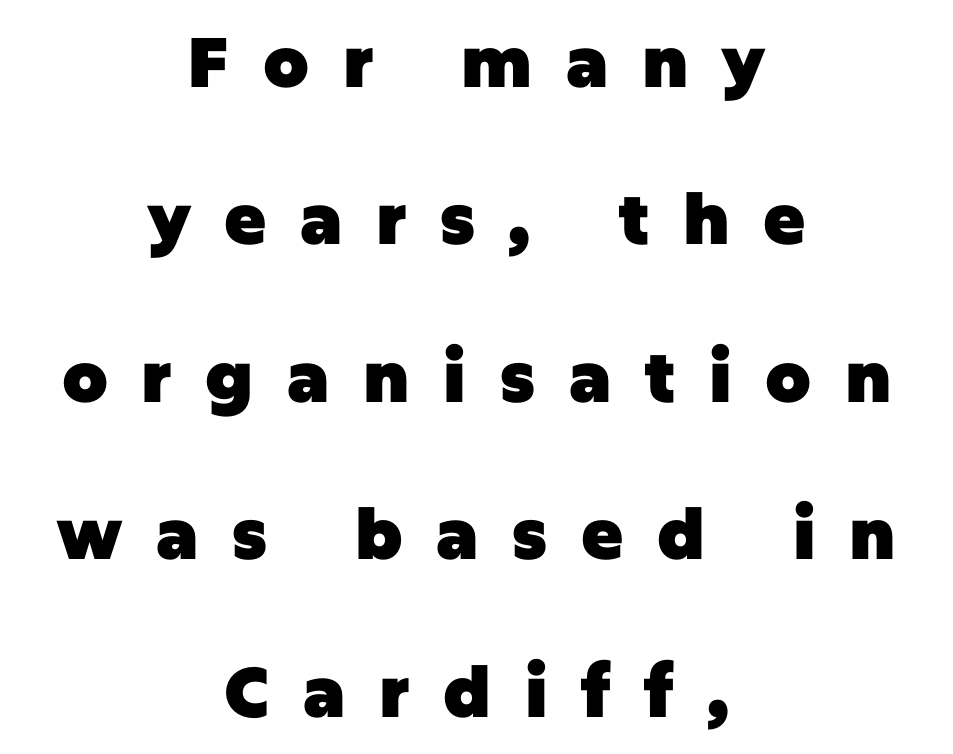
The tracking reads as deliberately expanded to a designer's eye. No italicization has been applied; the sample stays upright. Type without underlining. Here the designer chose a conventional face with non-uniform glyph widths. Weight: bold. The designer went with a sans here, leaving each stem footless.
